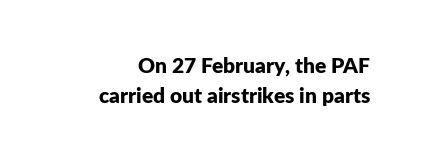
The image shows 21 px bold type, upright; set normal line spacing (1.44x), normal letter spacing, not underlined.
